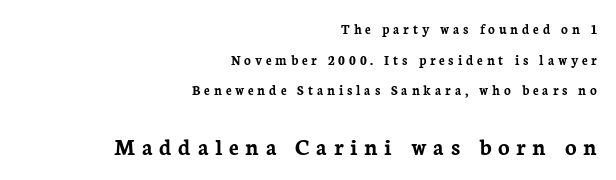
Notice the wide empty band between every row — that's loose leading. Letters rest on an invisible, unmarked baseline. Italic: no, the glyphs are upright roman. Tracking value appears strongly positive — letters spread wide. Pretty heavy lettering here — definitely bold. In this sample the second text group is rendered at the bigger scale.
